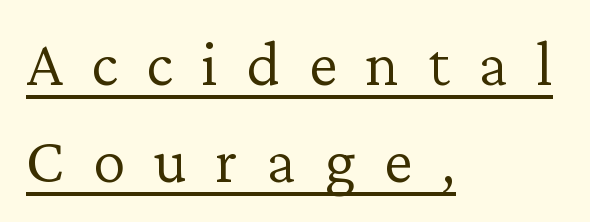
{"serif": "yes", "italic": "no", "bold": "no", "weight": "light", "width": "normal", "stroke_contrast": "low", "x_height": "medium", "monospaced": "no", "underline": "yes", "align": "left", "line_spacing": "normal", "line_spacing_ratio": 1.49, "letter_spacing": "wide", "letter_spacing_em": 0.44, "glyph_px": 65}
